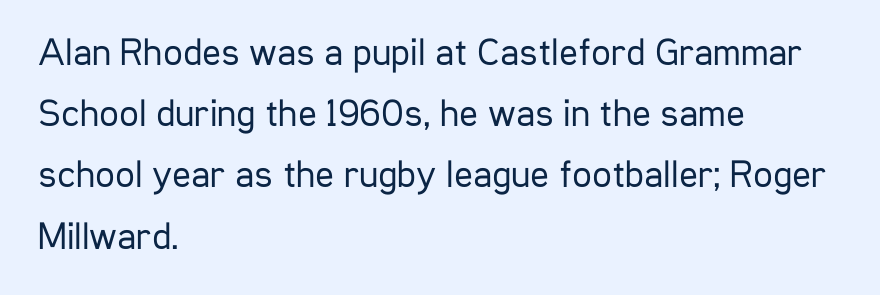
Q: Is the text bold? A: No.
Q: Is the text italic (slanted)? A: No, it is upright.
Q: Is the typeface a serif or a sans-serif typeface? A: Sans-serif.
Q: Is the text underlined? A: No.
Q: How is the paragraph aligned? A: Left-aligned.
Q: Is the spacing between letters normal or unusually wide? A: Normal.
Q: Is the spacing between lines tight, normal or loose? A: Normal.
Q: Width (condensed, normal, or wide)? A: Condensed.
Q: Stroke contrast? A: Low.
Q: x-height? A: Medium.
Q: Monospaced? A: No.
